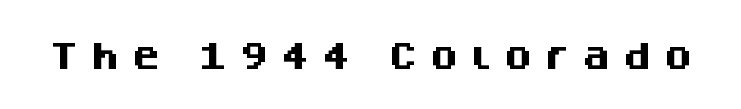
The image shows 29 px heavy sans-serif type, upright; set unusually wide letter spacing (+0.41 em), not underlined; medium stroke contrast and a large x-height.
